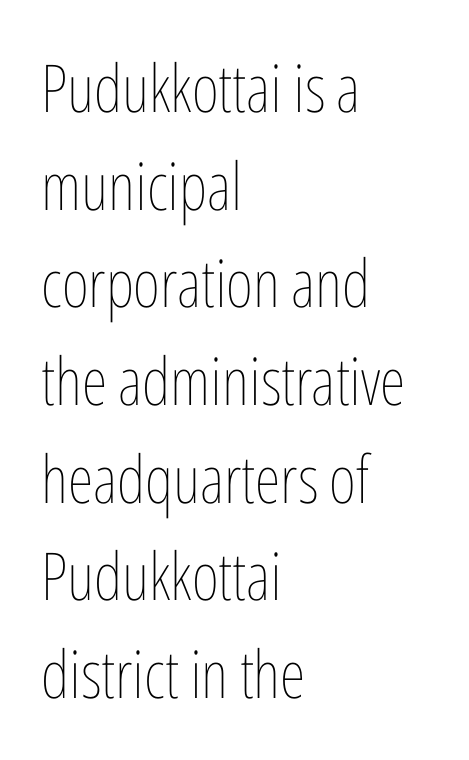
Q: Is the text bold? A: No.
Q: Is the text italic (slanted)? A: No, it is upright.
Q: Is the text underlined? A: No.
Q: How is the paragraph aligned? A: Left-aligned.
Q: Is the spacing between letters normal or unusually wide? A: Normal.
Q: Is the spacing between lines tight, normal or loose? A: Normal.
Q: Width (condensed, normal, or wide)? A: Condensed.
Q: Stroke contrast? A: Low.
Q: x-height? A: Medium.
Q: Monospaced? A: No.
